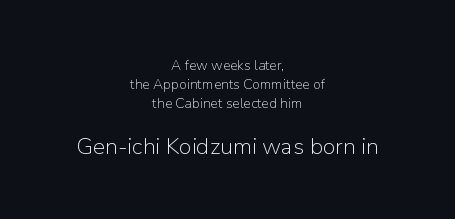
{"italic": "no", "bold": "no", "underline": "no", "align": "center", "line_spacing": "normal", "line_spacing_ratio": 1.35, "letter_spacing": "normal", "letter_spacing_em": 0.0, "larger_block": "second", "size_ratio": 1.64, "glyph_px": 23}
